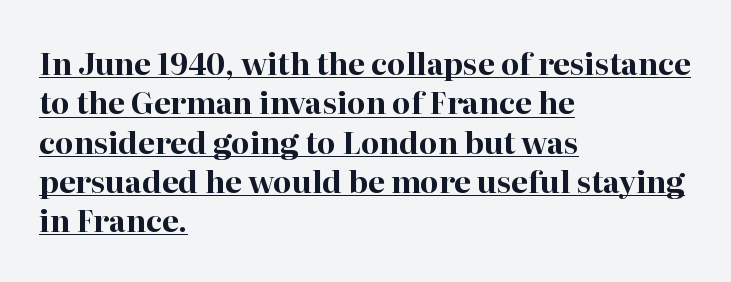
{"serif": "yes", "italic": "no", "bold": "yes", "weight": "bold", "width": "normal", "stroke_contrast": "high", "x_height": "medium", "monospaced": "no", "underline": "yes", "align": "left", "line_spacing": "normal", "line_spacing_ratio": 1.31, "letter_spacing": "normal", "letter_spacing_em": 0.0, "glyph_px": 30}
